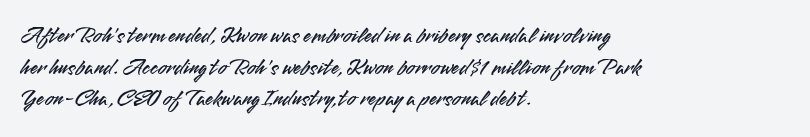
The letterforms sit shoulder to shoulder at normal distance. The paragraph has a hard left edge and a soft right edge. A clean baseline with only descenders dipping below it.
